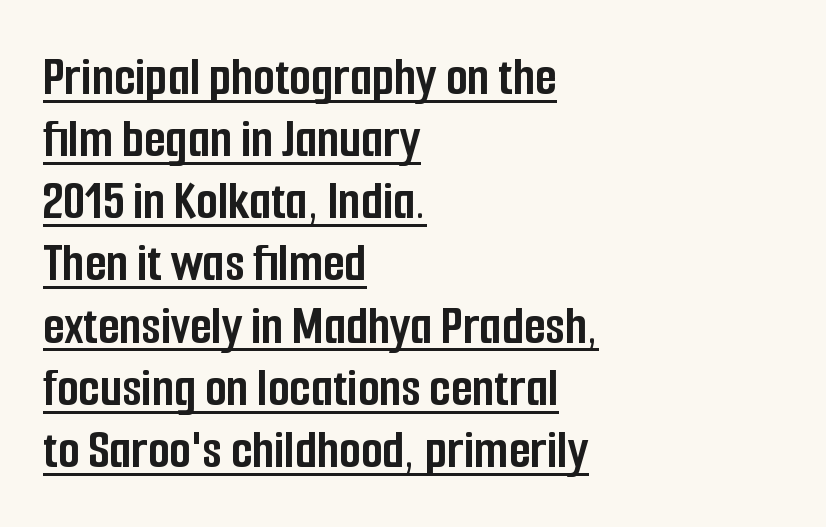
{"serif": "no", "italic": "no", "bold": "yes", "weight": "semibold", "width": "condensed", "stroke_contrast": "low", "x_height": "medium", "monospaced": "no", "underline": "yes", "align": "left", "line_spacing": "tight", "line_spacing_ratio": 1.11, "letter_spacing": "normal", "letter_spacing_em": 0.0, "glyph_px": 56}
